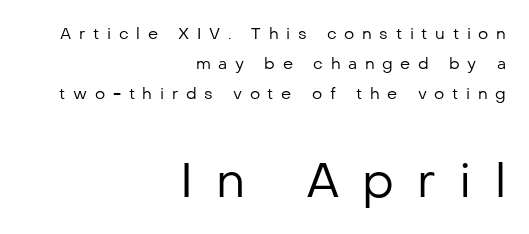
The image shows 48 px regular-weight sans-serif type, upright; set right-aligned, line spacing 1.87x, unusually wide letter spacing (+0.48 em), not underlined; the second (bottom) block is 3.0x larger; low stroke contrast and a medium x-height.
